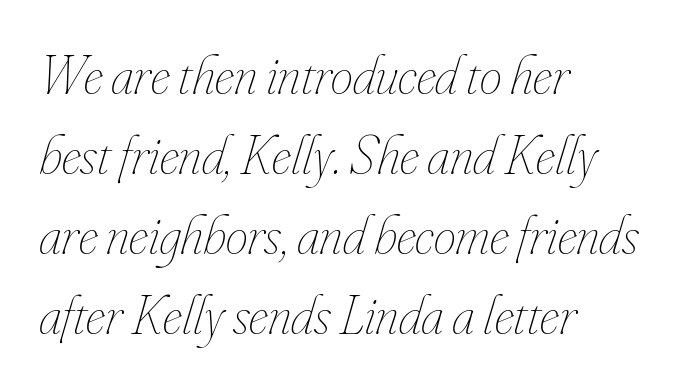
Q: Is the text bold? A: No.
Q: Is the text italic (slanted)? A: Yes, it leans right by about 16 degrees.
Q: Is the text underlined? A: No.
Q: How is the paragraph aligned? A: Left-aligned.
Q: Is the spacing between letters normal or unusually wide? A: Normal.
Q: Is the spacing between lines tight, normal or loose? A: Normal.
Q: Width (condensed, normal, or wide)? A: Condensed.
Q: Stroke contrast? A: Low.
Q: x-height? A: Small.
Q: Monospaced? A: No.
